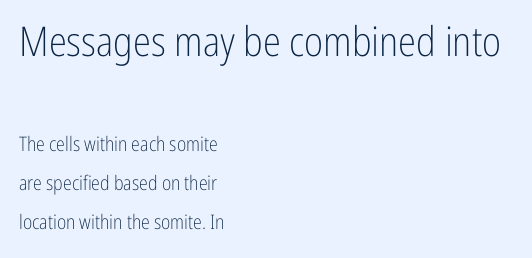
{"serif": "no", "italic": "no", "bold": "no", "weight": "light", "width": "condensed", "stroke_contrast": "low", "x_height": "medium", "monospaced": "no", "underline": "no", "align": "left", "line_spacing": "loose", "line_spacing_ratio": 1.97, "letter_spacing": "normal", "letter_spacing_em": 0.0, "larger_block": "first", "size_ratio": 2.05, "glyph_px": 41}
